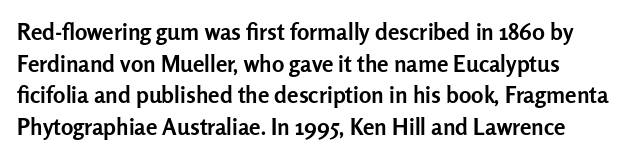
Vertically, the passage feels balanced, rows spaced as you'd expect. I'd describe the lettering as bold — thick and assertive. Letters rest on an invisible, unmarked baseline. There is no visible air inserted between adjacent glyphs. Posture: upright roman.
